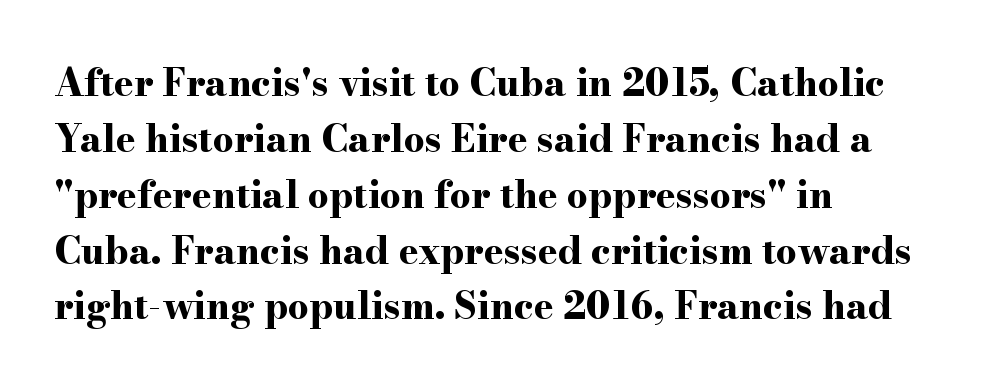
Q: Is the text bold? A: Yes.
Q: Is the text italic (slanted)? A: No, it is upright.
Q: Is the typeface a serif or a sans-serif typeface? A: Serif.
Q: Is the text underlined? A: No.
Q: How is the paragraph aligned? A: Left-aligned.
Q: Is the spacing between letters normal or unusually wide? A: Normal.
Q: Is the spacing between lines tight, normal or loose? A: Normal.
Q: Width (condensed, normal, or wide)? A: Wide.
Q: Stroke contrast? A: High.
Q: x-height? A: Small.
Q: Monospaced? A: No.
